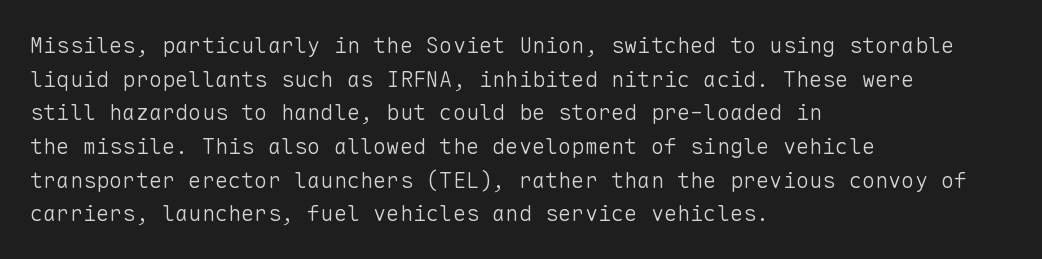
Unbolded letterforms with no extra heft. The letterforms sit shoulder to shoulder at normal distance. Line spacing here is normal. Glance below the letters and you will spot only blank space. Visually the block forms a straight wall on the left and a jagged coastline on the right.
